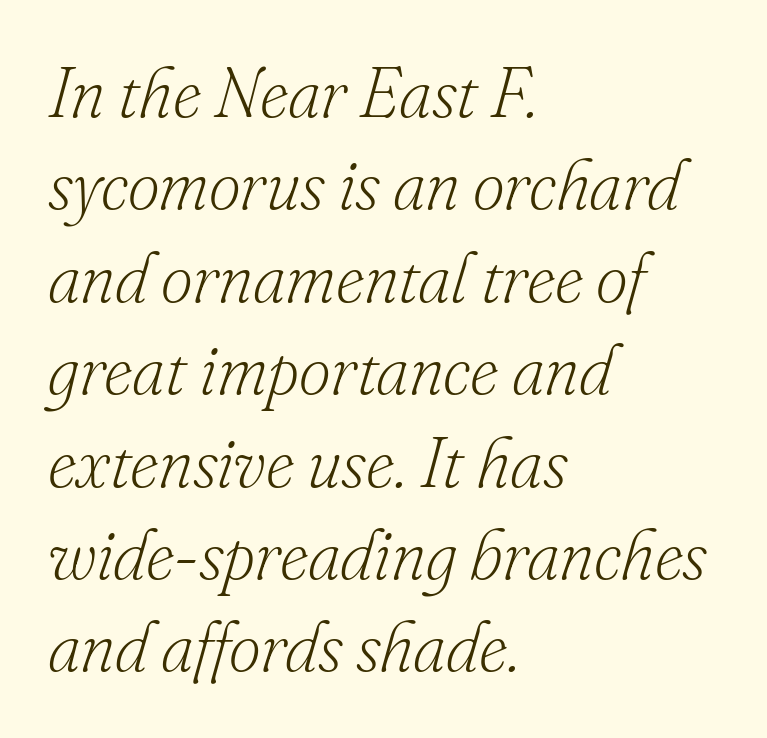
What's the leading like? Ordinary, nothing unusual. It's the slanting kind of type. No heavy texture on the line: the type isn't bold. The letters advance in unequal steps, a hallmark of proportional type. This rendering features lettering with no underline. Leftover space on each line is placed entirely after the last word.
